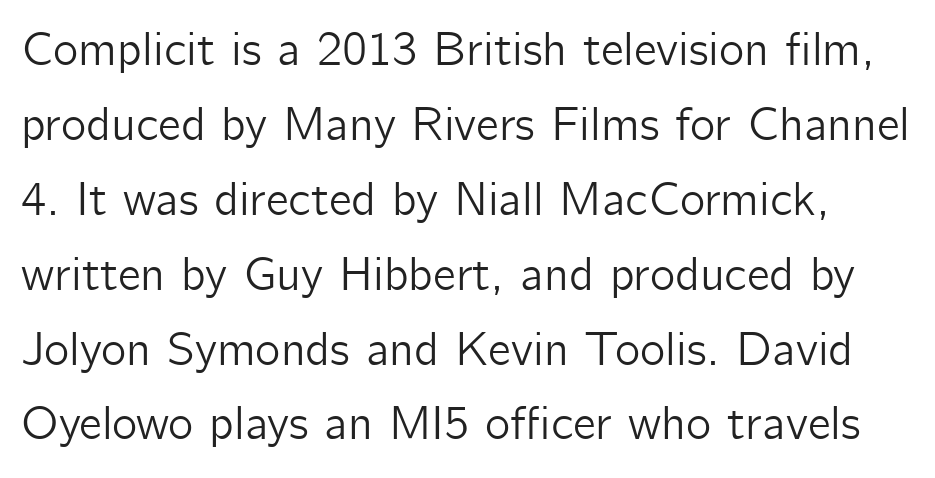
The face used here is proportionally spaced, like ordinary book or web type. Each new line begins a customary step beneath the previous one. Words float on clear page, feet unadorned. No extra tracking has been applied to these lines. This is roman type, the default non-slanted kind.
